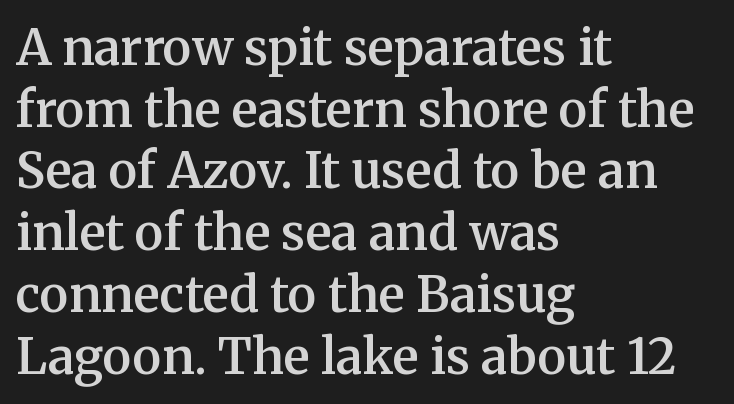
Q: Is the text bold? A: Semi-bold.
Q: Is the text italic (slanted)? A: No, it is upright.
Q: Is the typeface a serif or a sans-serif typeface? A: Serif.
Q: Is the text underlined? A: No.
Q: How is the paragraph aligned? A: Left-aligned.
Q: Is the spacing between letters normal or unusually wide? A: Normal.
Q: Is the spacing between lines tight, normal or loose? A: Normal.
Q: Width (condensed, normal, or wide)? A: Normal.
Q: Stroke contrast? A: Medium.
Q: x-height? A: Medium.
Q: Monospaced? A: No.
